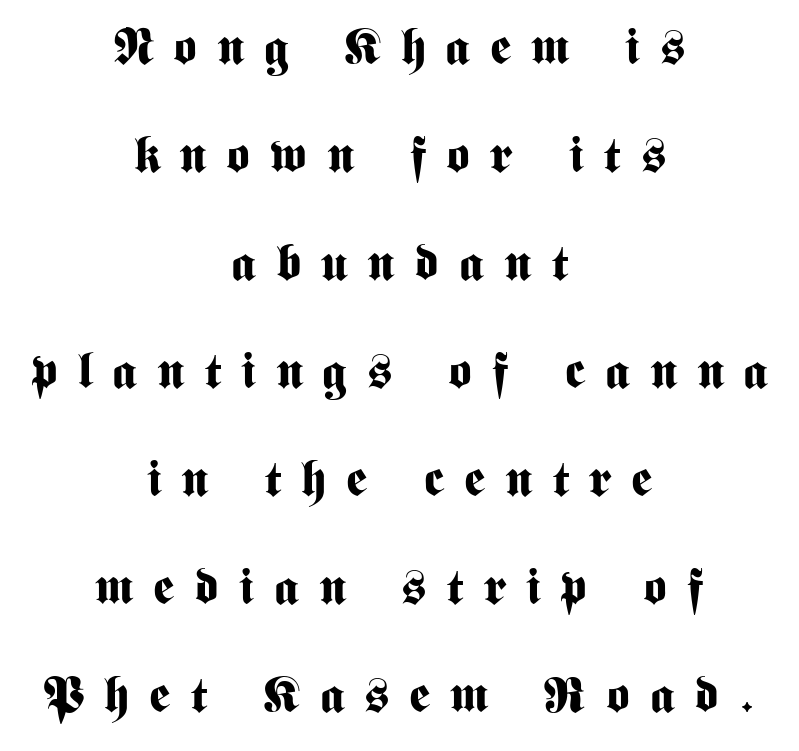
The zone under the glyphs is completely vacant. Heavy-handed strokes throughout: this text is bold. Centered paragraph, ragged on both sides. Loose tracking; the words dissolve into strings of separated letters. A typesetter would call this proportional, since set widths differ per character. Notice the wide empty band between every row — that's loose leading.
